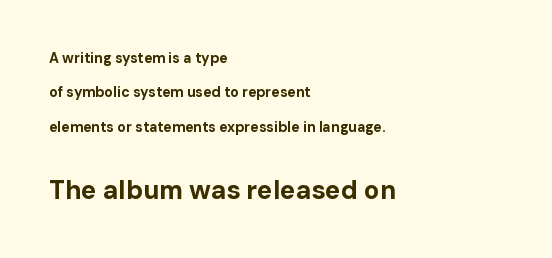
Small over large — that's the arrangement of the two blocks here. Horizontal bands of white between lines are thick stripes. Nothing unusual about the tracking: characters are spaced as the font intends. Is there any slant? The stems are plumb. Bare-footed words on every line. Strokes here are thick enough to call this a true bold.
